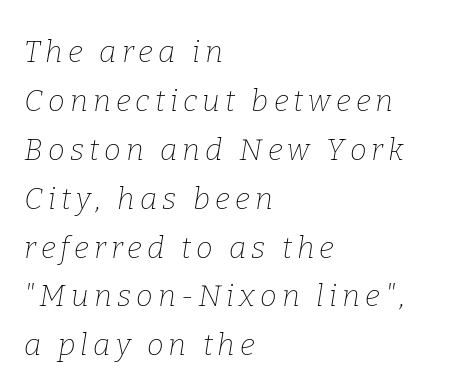
Here the designer chose a conventional face with non-uniform glyph widths. Compared with typical paragraphs, the rows here are spaced about the same. The face looks like a standard text weight, possibly lighter. When letters slant like this, we call the style italic.
